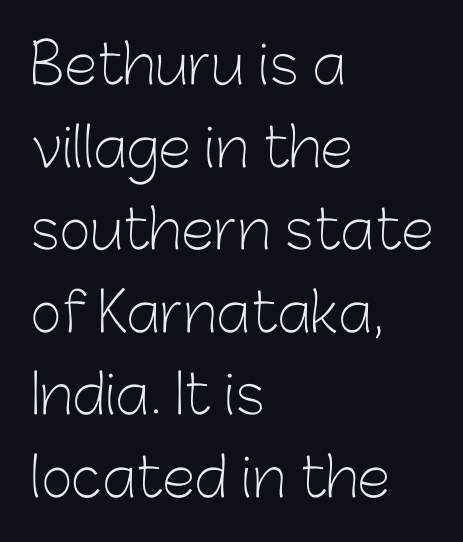
{"serif": "no", "italic": "no", "bold": "no", "weight": "light", "width": "normal", "stroke_contrast": "low", "x_height": "medium", "monospaced": "no", "underline": "no", "align": "left", "line_spacing": "normal", "line_spacing_ratio": 1.53, "letter_spacing": "normal", "letter_spacing_em": 0.0, "glyph_px": 54}
